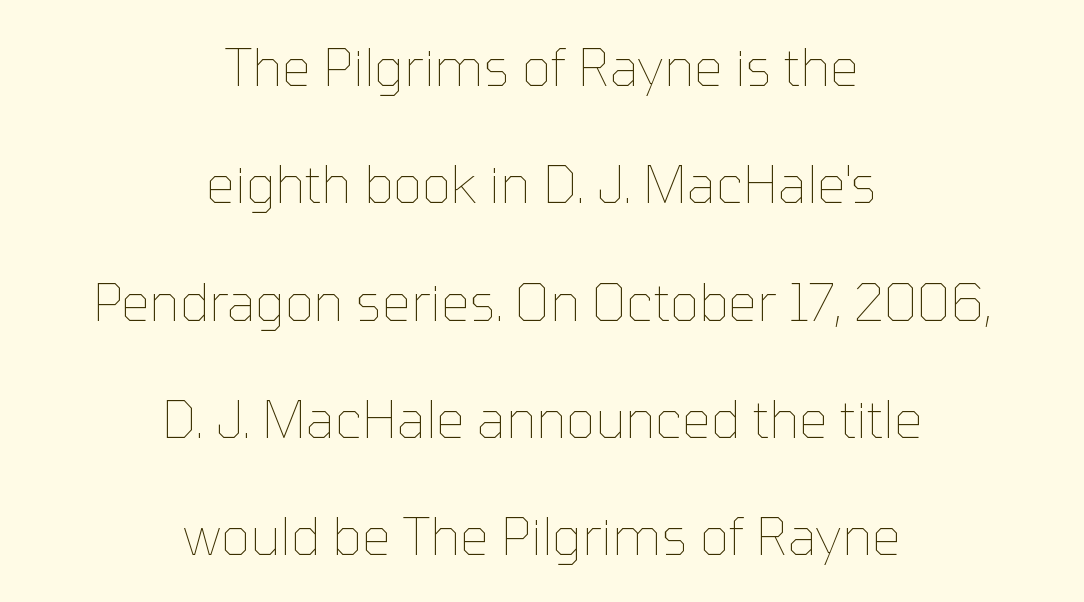
Weight class: somewhere from thin through regular. Is there any slant? The stems are plumb. What stands out about the letter spacing? Nothing — it is the standard amount. This rendering uses center alignment, leaving both contours irregular but symmetric.
